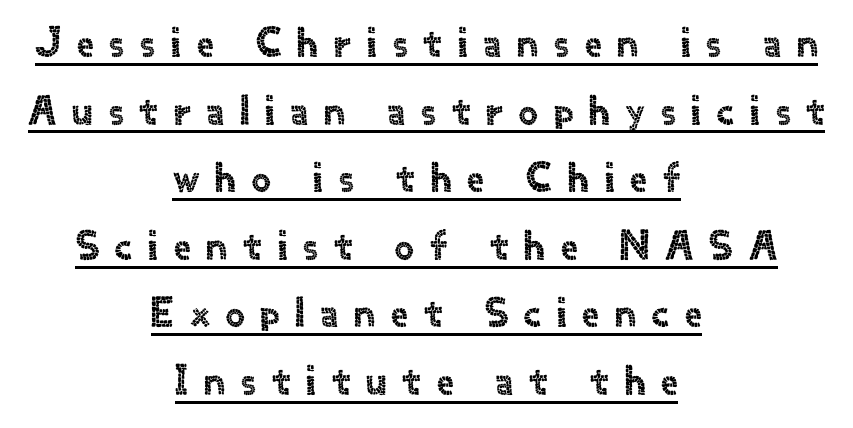
Note: no serifs on the glyphs. Centered paragraph, ragged on both sides. Vertical spacing — default. Every stem runs plumb, perpendicular to the baseline.
